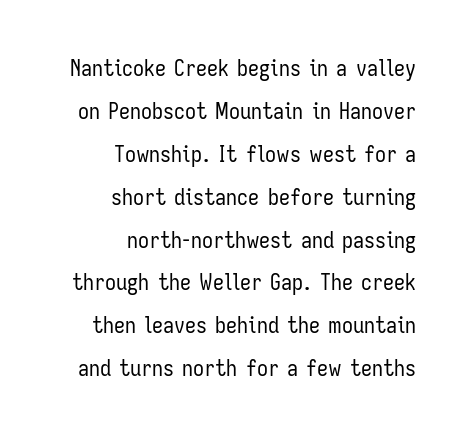
The image shows 22 px text type, upright; set right-aligned, loose line spacing (1.95x), normal letter spacing, not underlined.
